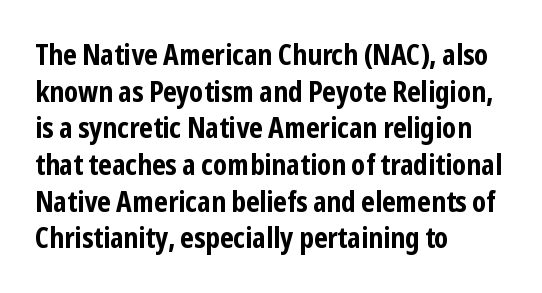
A full-strength bold gives these letters their thick strokes. Underline: absent. These lines are rendered in a variable-pitch font. Font category for this specimen: sans-serif.
